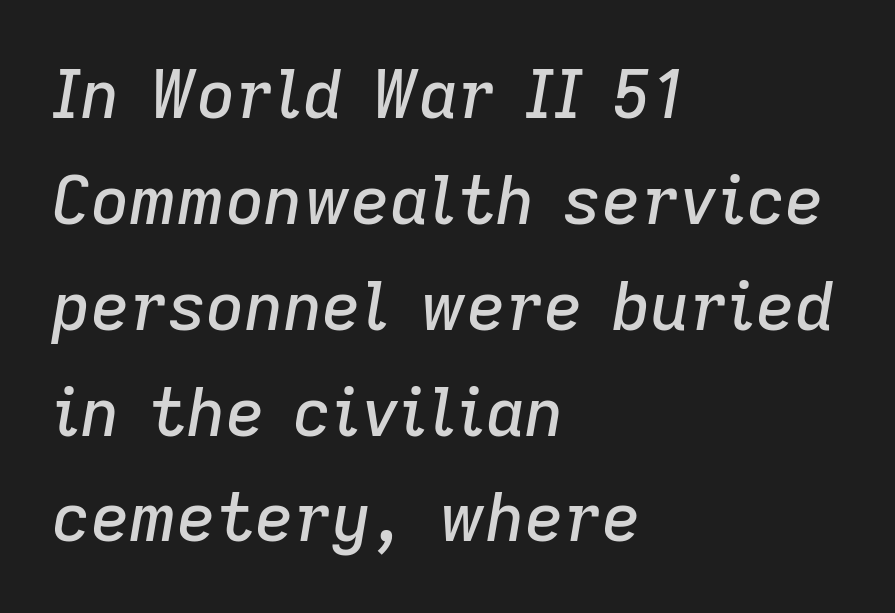
Q: Is the text italic (slanted)? A: Yes, it leans right by about 9 degrees.
Q: Is the text underlined? A: No.
Q: How is the paragraph aligned? A: Left-aligned.
Q: Is the spacing between letters normal or unusually wide? A: Normal.
Q: Is the spacing between lines tight, normal or loose? A: Normal.
Q: Width (condensed, normal, or wide)? A: Normal.
Q: Stroke contrast? A: Low.
Q: x-height? A: Medium.
Q: Monospaced? A: No.
